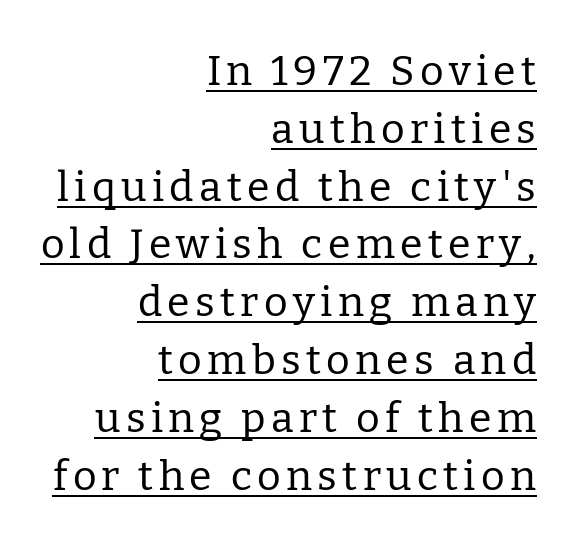
The line-height multiplier appears to be the usual default. Note the varied advance widths — an 'i' is clearly narrower than an 'm'. This sample is right-justified, so line beginnings fall wherever the words allow. Does the type have serifs? Yes, each stem ends in a small foot.
